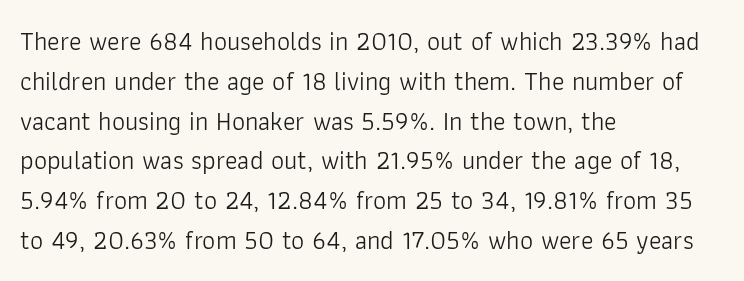
{"italic": "no", "bold": "no", "underline": "no", "align": "left", "line_spacing": "normal", "line_spacing_ratio": 1.53, "letter_spacing": "normal", "letter_spacing_em": 0.0, "glyph_px": 26}
